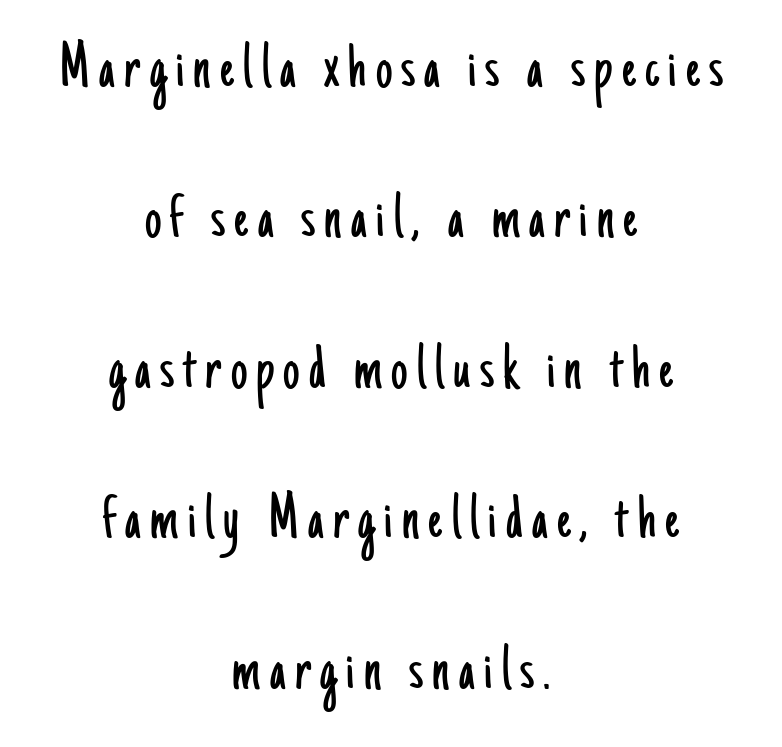
Q: Is the text bold? A: No.
Q: Is the text italic (slanted)? A: No, it is upright.
Q: Is the typeface a serif or a sans-serif typeface? A: Sans-serif.
Q: Is the text underlined? A: No.
Q: How is the paragraph aligned? A: Centered.
Q: Is the spacing between lines tight, normal or loose? A: Loose.
Q: Width (condensed, normal, or wide)? A: Condensed.
Q: Stroke contrast? A: Low.
Q: x-height? A: Small.
Q: Monospaced? A: No.
